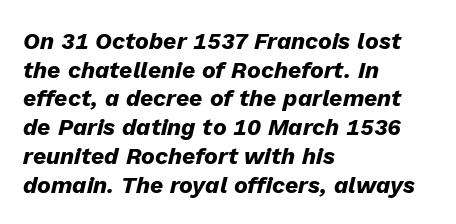
Reading down the block, your eye returns to a fixed left position each line. The face used here is rendered with its standard letterfit. This is heavy type, rendered in bold. A normal amount of white space separates one row of letters from the next. Emphasis-style slanted type is in use. Honestly, there is no underline to notice here at all.
